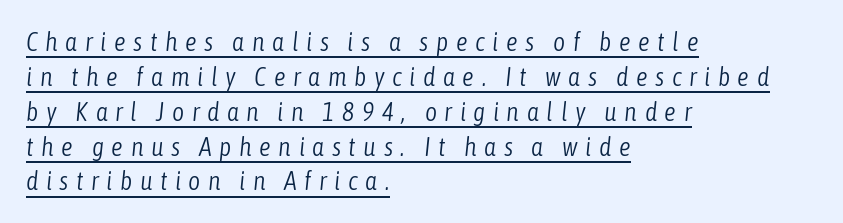
{"italic": "yes", "lean": "right", "slant_degrees": 6, "bold": "no", "underline": "yes", "align": "left", "line_spacing": "normal", "line_spacing_ratio": 1.34, "letter_spacing": "wide", "letter_spacing_em": 0.29, "glyph_px": 26}
